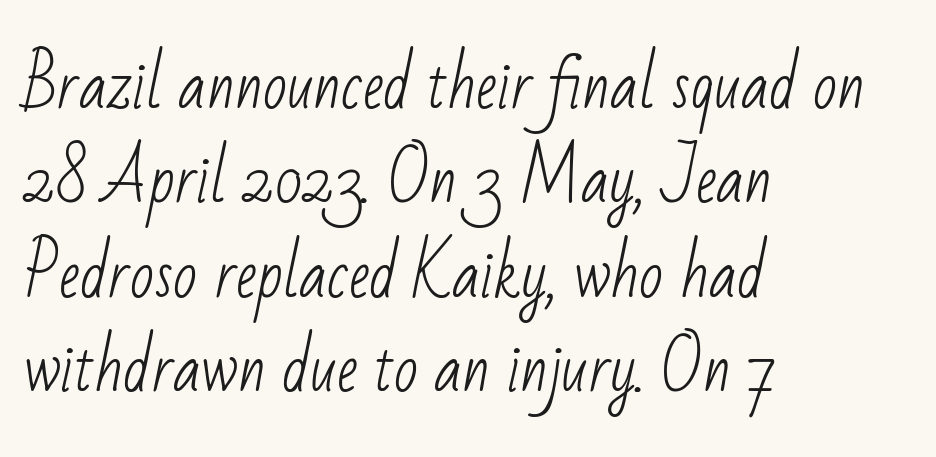
{"serif": "no", "bold": "no", "weight": "light", "width": "condensed", "stroke_contrast": "low", "x_height": "small", "monospaced": "no", "underline": "no", "align": "left", "line_spacing": "normal", "line_spacing_ratio": 1.5, "letter_spacing": "normal", "letter_spacing_em": 0.0, "glyph_px": 63}
